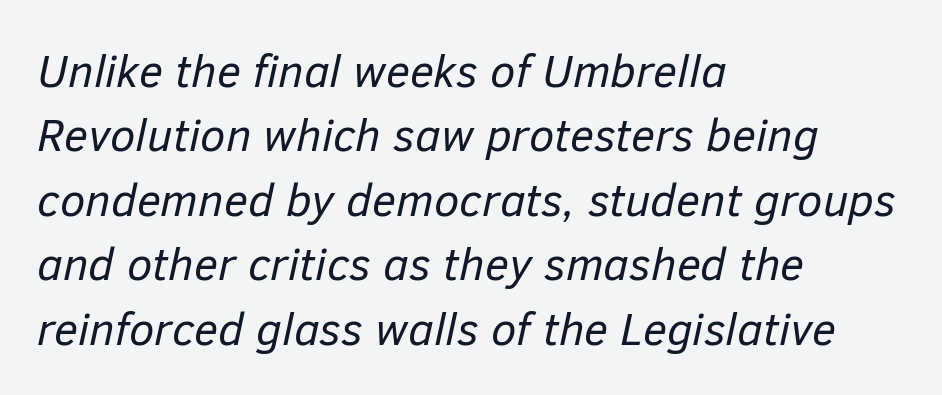
Italic: yes, the glyphs are oblique. The rendering uses natural spacing where letterforms have individual widths. Bare-footed words on every line. Stem width sits at or under what a default text font uses.
